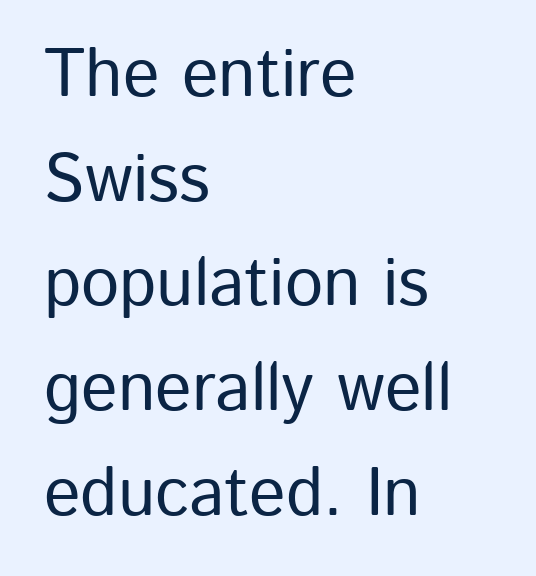
The image shows 68 px sans-serif type, upright; set left-aligned, normal line spacing (1.54x), normal letter spacing, not underlined; low stroke contrast and a medium x-height.
